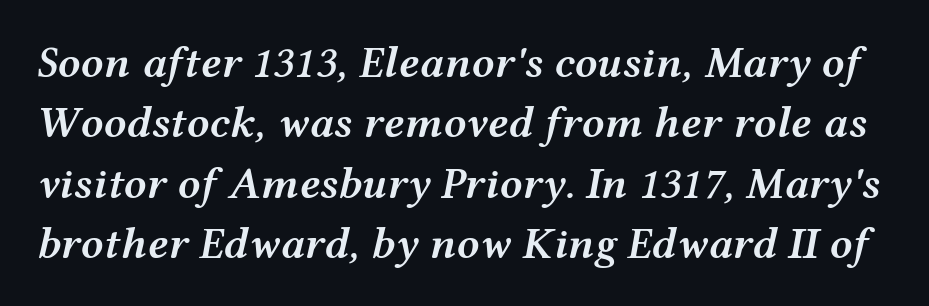
Tracking here is standard; glyphs follow each other at the usual distance. Each new line begins a customary step beneath the previous one. Characters are canted at an angle relative to the baseline's perpendicular. The passage shown is not underscored anywhere. The passage shown is typed in a proportional face where columns would drift.
